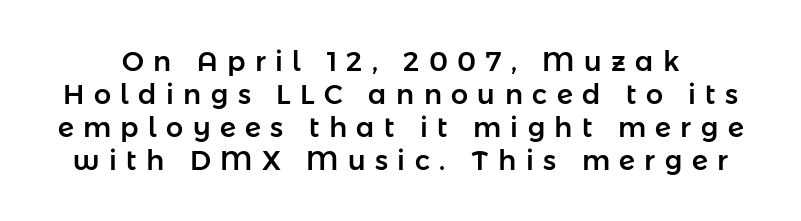
The image shows 27 px text type, upright; set line spacing 1.22x, unusually wide letter spacing (+0.35 em), not underlined.
